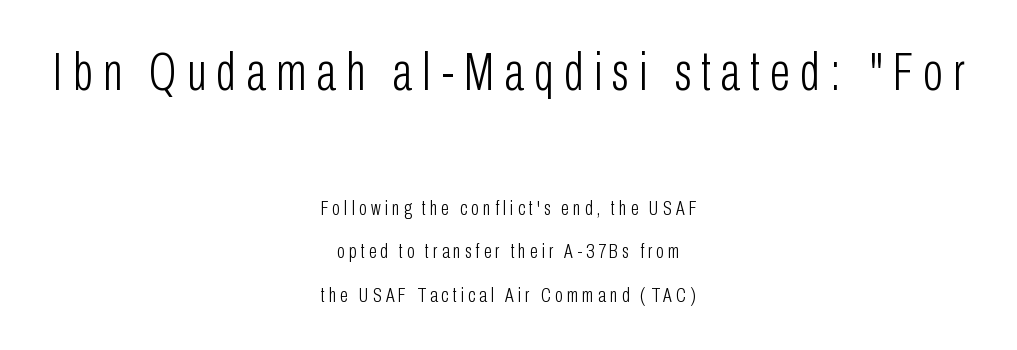
Q: Is the text bold? A: No.
Q: Is the text italic (slanted)? A: No, it is upright.
Q: Is the typeface a serif or a sans-serif typeface? A: Sans-serif.
Q: Is the text underlined? A: No.
Q: How is the paragraph aligned? A: Centered.
Q: Is the spacing between lines tight, normal or loose? A: Loose.
Q: Which block of text is set in a larger size, the first (top) or the second (bottom)? A: The first (top) one.
Q: Width (condensed, normal, or wide)? A: Condensed.
Q: Stroke contrast? A: Low.
Q: x-height? A: Medium.
Q: Monospaced? A: No.
